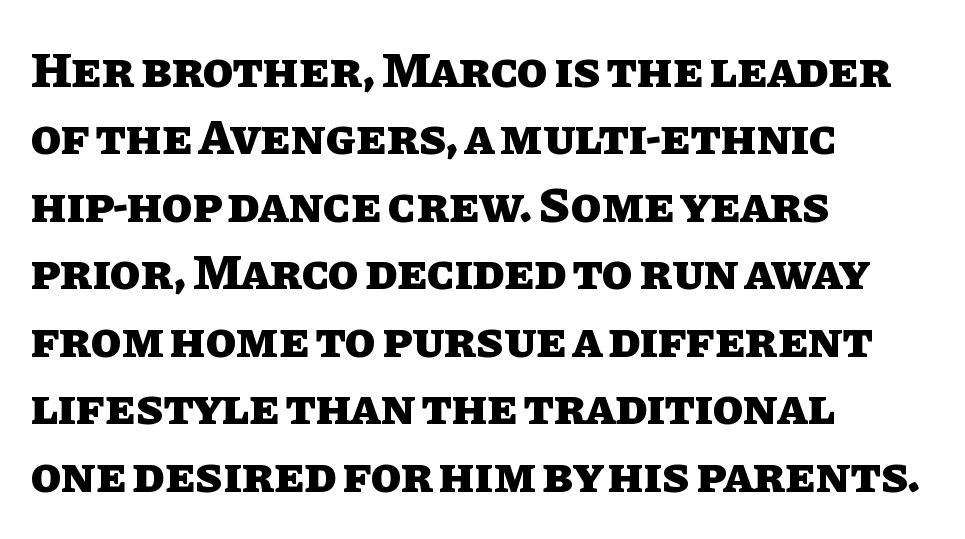
{"italic": "no", "bold": "yes", "weight": "heavy", "width": "normal", "stroke_contrast": "low", "x_height": "large", "monospaced": "no", "underline": "no", "align": "left", "line_spacing": "normal", "line_spacing_ratio": 1.35, "letter_spacing": "normal", "letter_spacing_em": 0.0, "glyph_px": 50}
